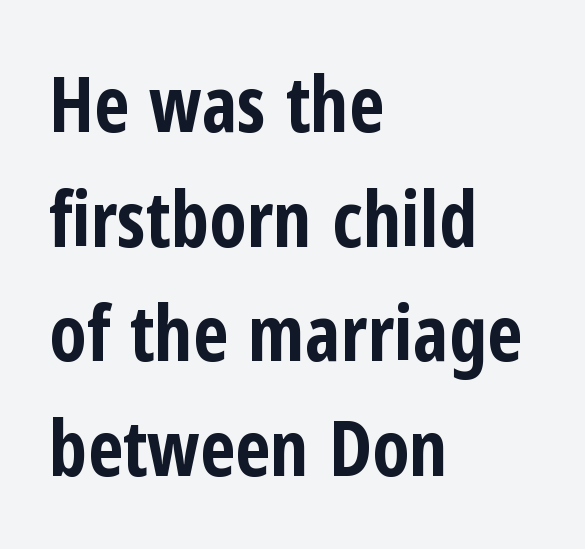
Interline gaps are of average width in this sample. Glance below the letters and you will spot only blank space. Posture: vertical. These lines are rendered in a variable-pitch font.
